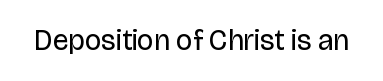
The lettering holds an erect, upright posture throughout. The characters are drawn with everyday or finer stroke widths. To sum up the face: it is a sans, with no serifs. These lines are rendered in a variable-pitch font.
